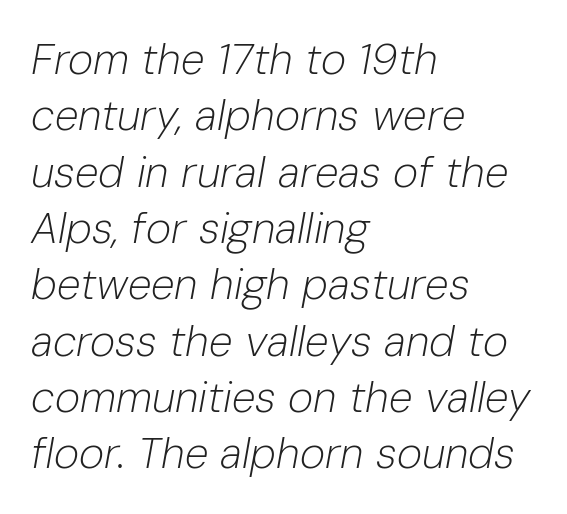
Q: Is the text bold? A: No.
Q: Is the text italic (slanted)? A: Yes, it leans right by about 10 degrees.
Q: Is the text underlined? A: No.
Q: How is the paragraph aligned? A: Left-aligned.
Q: Is the spacing between letters normal or unusually wide? A: Normal.
Q: Is the spacing between lines tight, normal or loose? A: Normal.
Q: Width (condensed, normal, or wide)? A: Normal.
Q: Stroke contrast? A: Low.
Q: x-height? A: Medium.
Q: Monospaced? A: No.
